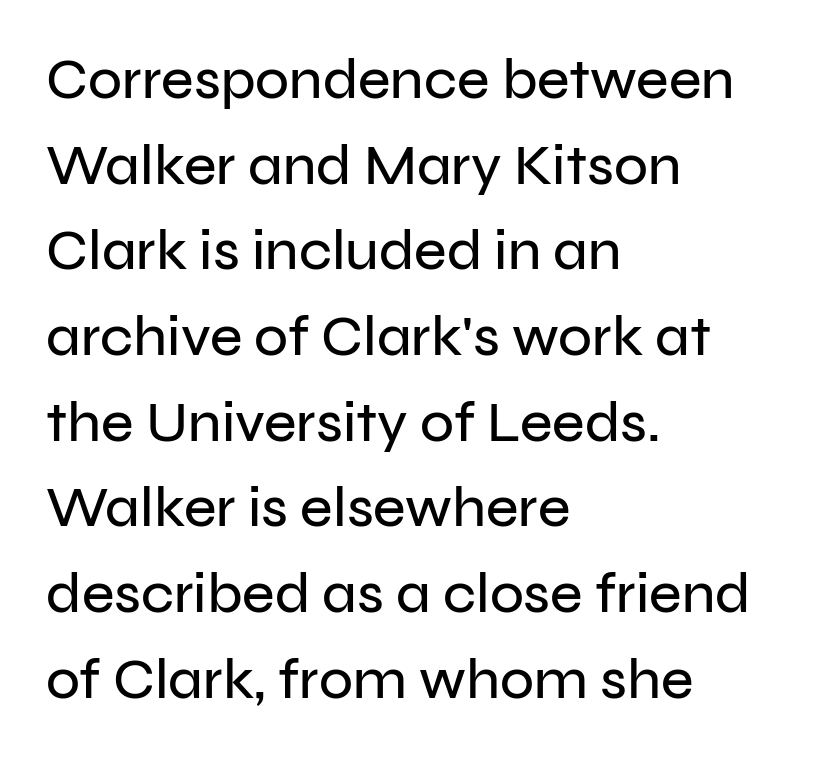
The image shows 56 px sans-serif type, upright; set left-aligned, normal line spacing (1.53x), normal letter spacing, not underlined; low stroke contrast and a medium x-height.
